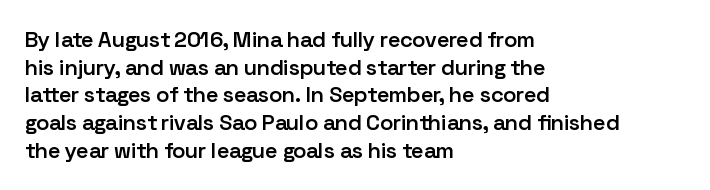
The image shows 22 px text type, upright; set left-aligned, normal line spacing (1.26x), normal letter spacing, not underlined.
